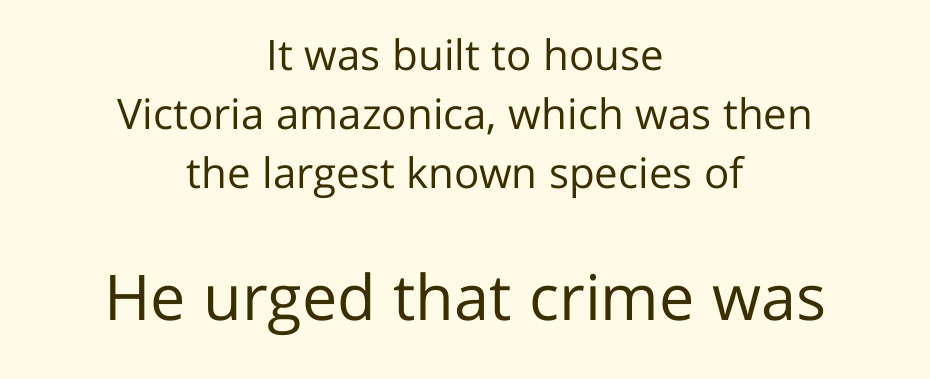
Q: Is the text bold? A: No.
Q: Is the text italic (slanted)? A: No, it is upright.
Q: Is the typeface a serif or a sans-serif typeface? A: Sans-serif.
Q: Is the text underlined? A: No.
Q: How is the paragraph aligned? A: Centered.
Q: Is the spacing between letters normal or unusually wide? A: Normal.
Q: Is the spacing between lines tight, normal or loose? A: Normal.
Q: Which block of text is set in a larger size, the first (top) or the second (bottom)? A: The second (bottom) one.
Q: Width (condensed, normal, or wide)? A: Normal.
Q: Stroke contrast? A: Low.
Q: x-height? A: Medium.
Q: Monospaced? A: No.
